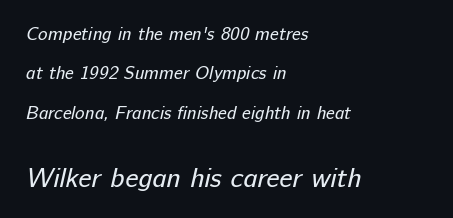
{"bold": "no", "underline": "no", "align": "left", "line_spacing": "loose", "line_spacing_ratio": 2.19, "letter_spacing": "normal", "letter_spacing_em": 0.0, "larger_block": "second", "size_ratio": 1.5, "glyph_px": 27}
